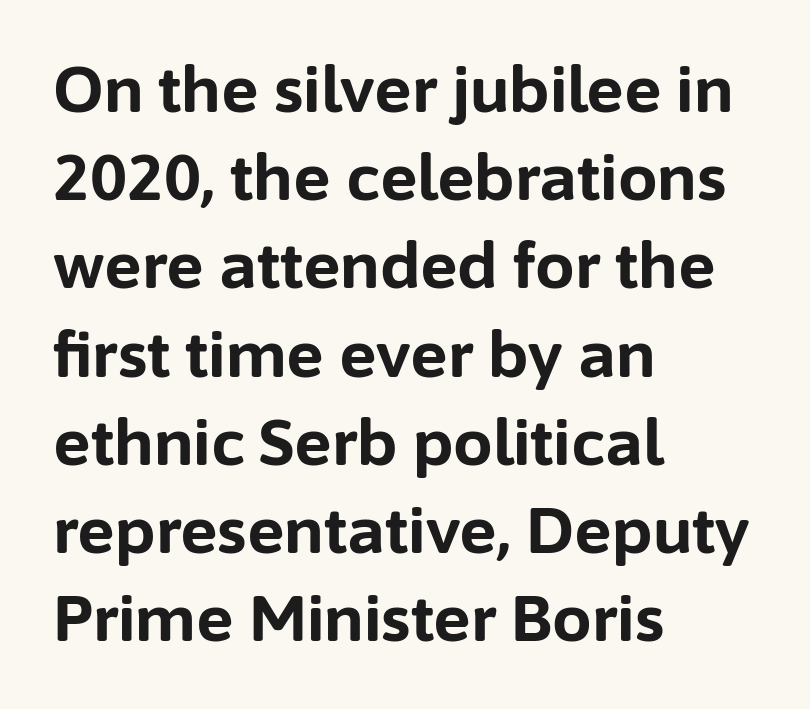
Ordinary non-slanted type is in use. Successive baselines arrive at the customary interval. This sample uses plain, unmodified letter spacing. Weight check: bold — yes, fully. This sample has the flowing, uneven cadence of proportional lettering.
